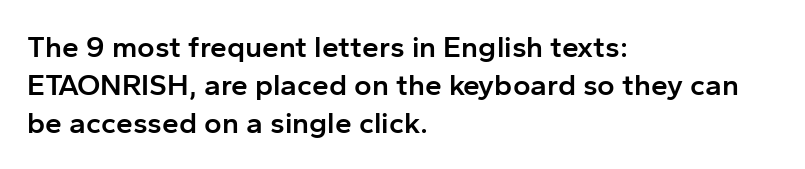
{"serif": "no", "italic": "no", "bold": "semi", "weight": "semibold", "width": "normal", "stroke_contrast": "low", "x_height": "medium", "monospaced": "no", "underline": "no", "align": "left", "line_spacing": "normal", "line_spacing_ratio": 1.27, "letter_spacing": "normal", "letter_spacing_em": 0.0, "glyph_px": 30}
